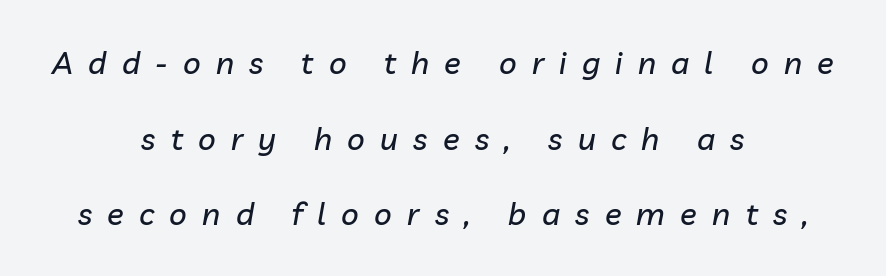
The image shows 31 px text type, italic (leaning right); set centered, loose line spacing (2.44x), unusually wide letter spacing (+0.49 em), not underlined; low stroke contrast and a medium x-height.
